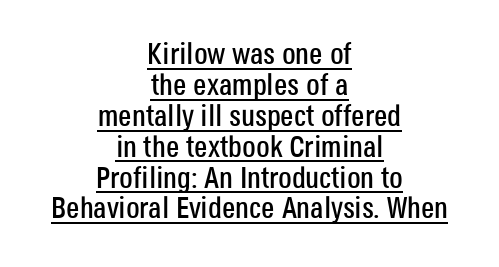
{"serif": "no", "italic": "no", "width": "condensed", "stroke_contrast": "low", "x_height": "large", "monospaced": "no", "underline": "yes", "align": "center", "line_spacing": "tight", "line_spacing_ratio": 1.03, "letter_spacing": "normal", "letter_spacing_em": 0.0, "glyph_px": 30}
